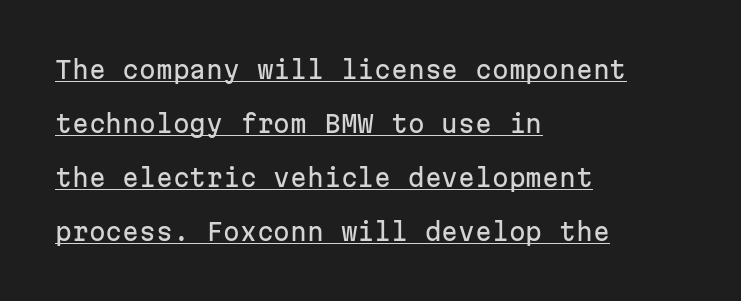
A continuous stroke trails under the words, as in a hyperlink. All the whitespace from short lines collects on the right. Every stem runs plumb, perpendicular to the baseline. If you measured baseline to baseline, you'd find a long distance.
